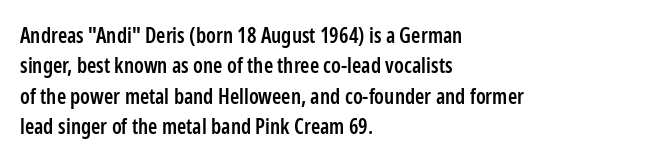
Q: Is the text bold? A: Semi-bold.
Q: Is the text italic (slanted)? A: No, it is upright.
Q: Is the text underlined? A: No.
Q: How is the paragraph aligned? A: Left-aligned.
Q: Is the spacing between letters normal or unusually wide? A: Normal.
Q: Is the spacing between lines tight, normal or loose? A: Normal.
